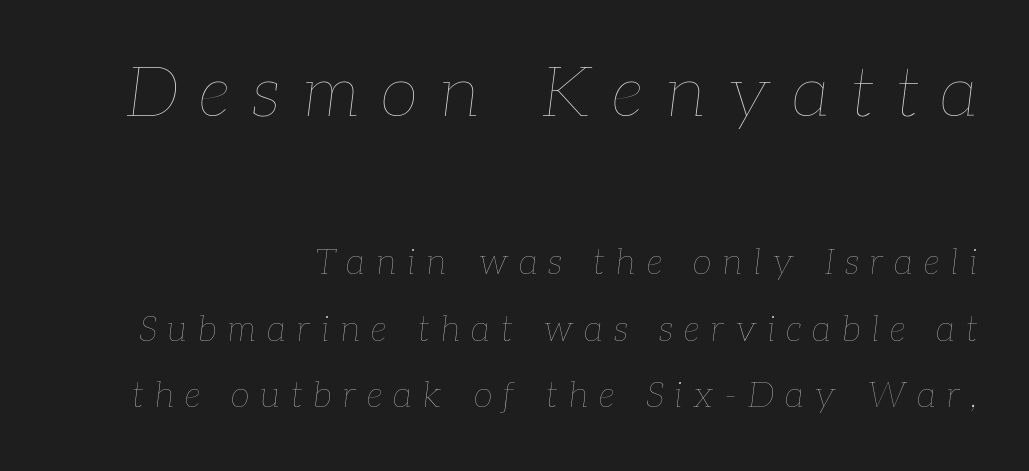
The image shows 70 px thin type, italic (leaning right); set right-aligned, loose line spacing (1.91x), unusually wide letter spacing (+0.31 em), not underlined; the first (top) block is 2.0x larger; low stroke contrast and a medium x-height.
